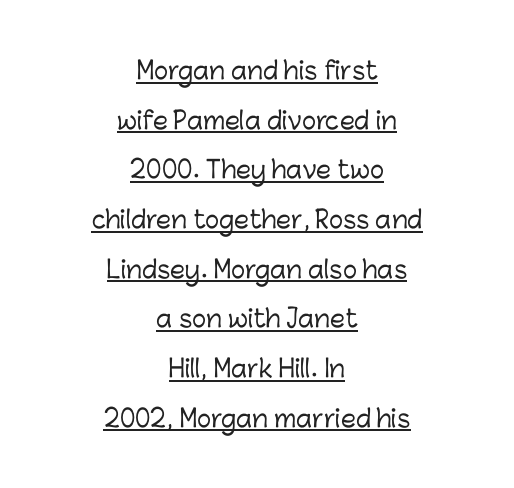
The image shows 24 px text type, upright; set centered, loose line spacing (2.07x), normal letter spacing, underlined.
